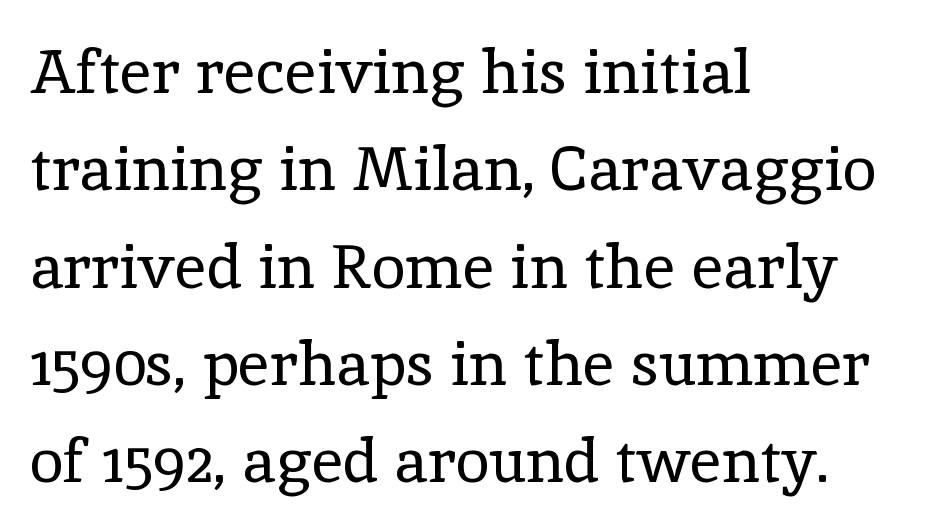
Evenly set lines give the paragraph a standard silhouette. Horizontal alignment here is leftward, the default for most running prose. These lines are composed in type with serifs. In terms of letterspacing, this is plain default setting.
